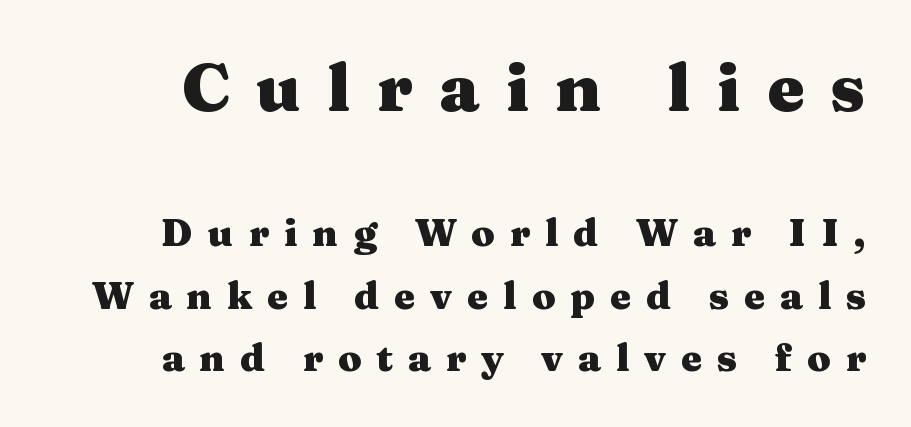
{"serif": "yes", "italic": "no", "bold": "yes", "weight": "heavy", "width": "wide", "stroke_contrast": "medium", "x_height": "medium", "monospaced": "no", "underline": "no", "line_spacing": "normal", "line_spacing_ratio": 1.64, "letter_spacing": "wide", "letter_spacing_em": 0.39, "larger_block": "first", "size_ratio": 1.76, "glyph_px": 67}
